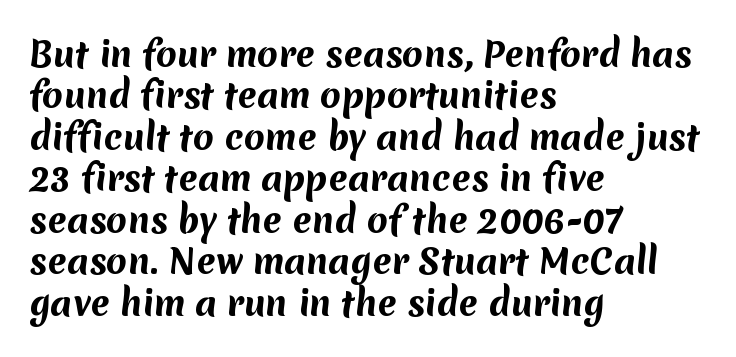
Q: Is the text bold? A: Yes.
Q: Is the typeface a serif or a sans-serif typeface? A: Sans-serif.
Q: Is the text underlined? A: No.
Q: How is the paragraph aligned? A: Left-aligned.
Q: Is the spacing between letters normal or unusually wide? A: Normal.
Q: Width (condensed, normal, or wide)? A: Normal.
Q: Stroke contrast? A: Medium.
Q: x-height? A: Medium.
Q: Monospaced? A: No.
